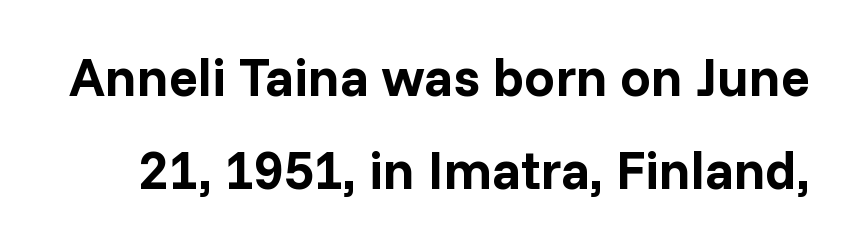
Honestly, there is no underline to notice here at all. Characters follow at the spacing the type designer built in. No feet cap the strokes, marking this as sans-serif type. Ascenders rise straight up at ninety degrees. Character widths vary here, with narrow letters taking less room than wide ones.
